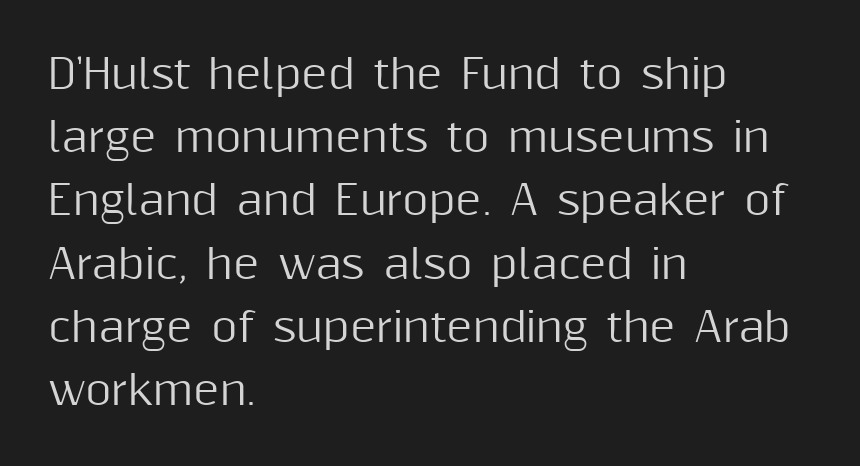
Q: Is the text italic (slanted)? A: No, it is upright.
Q: Is the typeface a serif or a sans-serif typeface? A: Sans-serif.
Q: Is the text underlined? A: No.
Q: How is the paragraph aligned? A: Left-aligned.
Q: Is the spacing between letters normal or unusually wide? A: Normal.
Q: Is the spacing between lines tight, normal or loose? A: Normal.
Q: Width (condensed, normal, or wide)? A: Normal.
Q: Stroke contrast? A: Medium.
Q: x-height? A: Medium.
Q: Monospaced? A: No.
